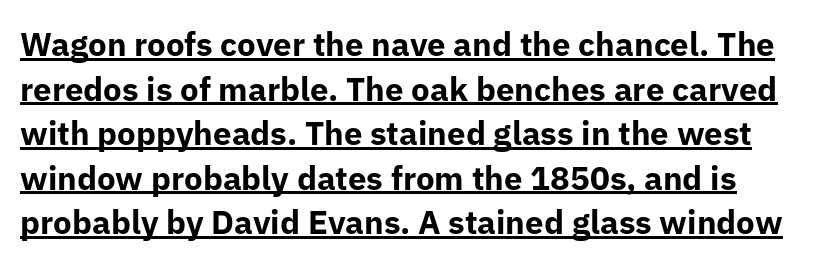
Proportional: the letters do not fall into vertical columns. Look at the stroke-to-counter ratio: heavy, a bold. A roman cut, with each character standing at attention. The glyphs are accompanied by a horizontal stroke just below them. Each letter's strokes conclude bluntly, with no projecting serifs. Inter-character spacing is left at the font's built-in metrics.
